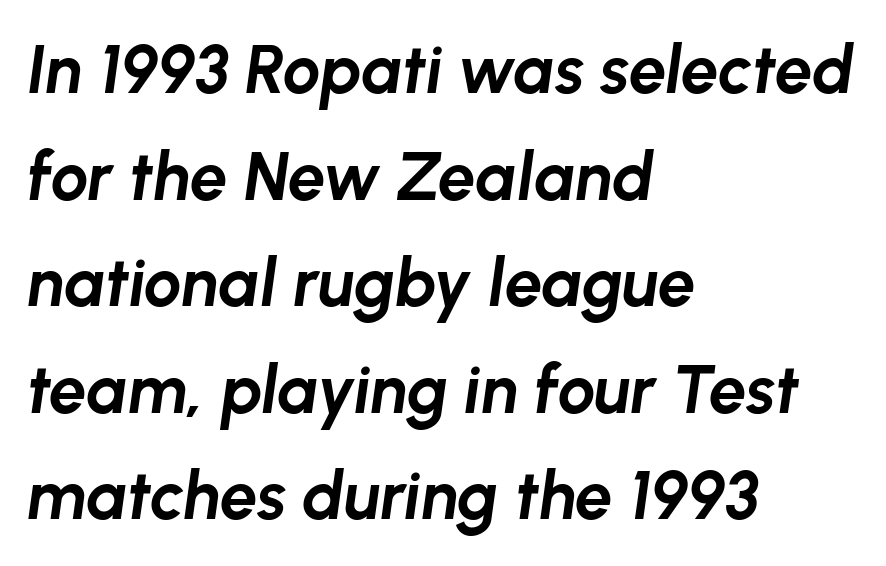
The image shows 67 px bold type, italic (leaning right); set left-aligned, normal line spacing (1.59x), normal letter spacing, not underlined; low stroke contrast and a medium x-height.
